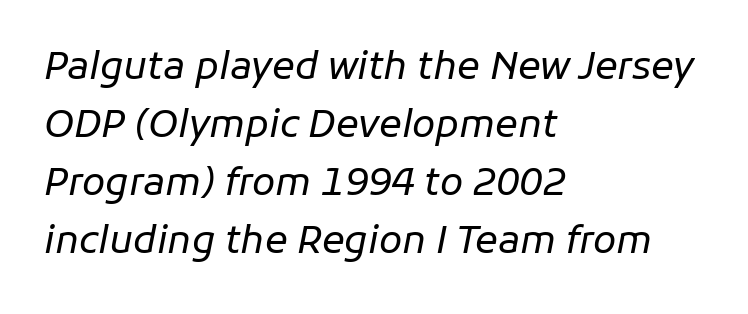
The font's italic variant was chosen for this text. In terms of leading, this rendering sits right in the middle. Character widths vary here, with narrow letters taking less room than wide ones. This sample is left-justified, so line endings fall wherever the words run out.
